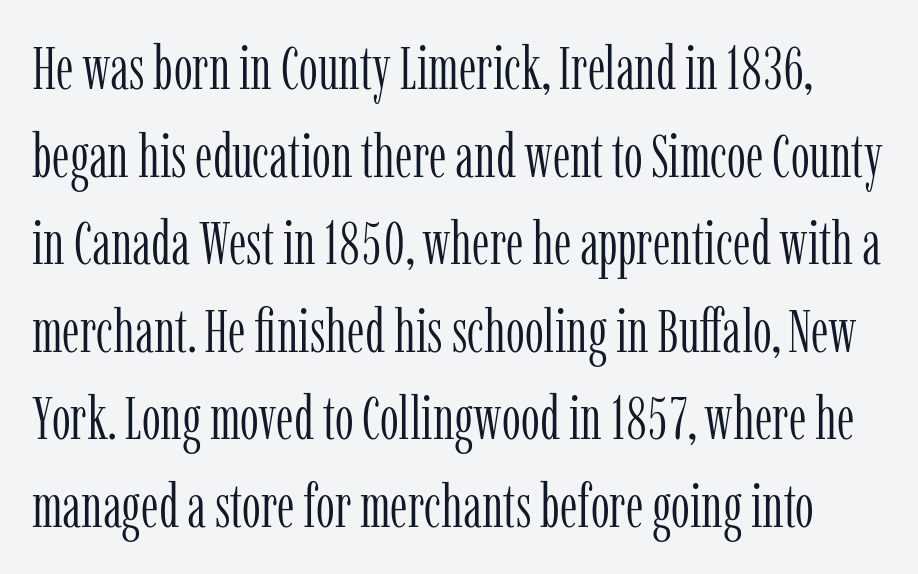
The image shows 60 px light, condensed serif type, upright; set normal line spacing (1.46x), normal letter spacing, not underlined; low stroke contrast and a medium x-height.
